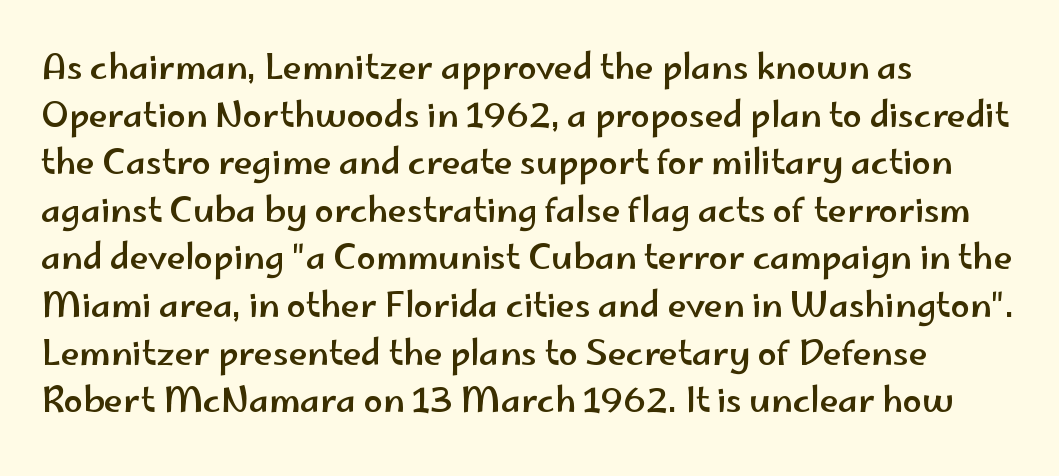
{"serif": "no", "italic": "no", "width": "wide", "stroke_contrast": "low", "x_height": "small", "monospaced": "no", "underline": "no", "align": "left", "line_spacing": "normal", "line_spacing_ratio": 1.4, "letter_spacing": "normal", "letter_spacing_em": 0.0, "glyph_px": 34}
